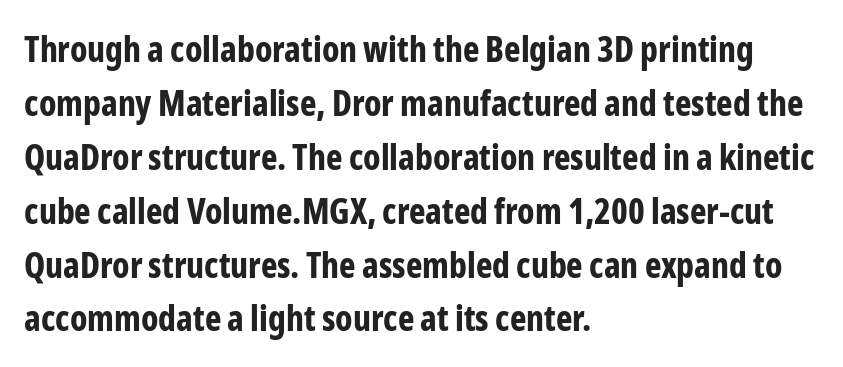
{"serif": "no", "italic": "no", "bold": "yes", "weight": "bold", "width": "condensed", "stroke_contrast": "low", "x_height": "medium", "monospaced": "no", "underline": "no", "align": "left", "line_spacing": "normal", "line_spacing_ratio": 1.54, "letter_spacing": "normal", "letter_spacing_em": 0.0, "glyph_px": 35}
